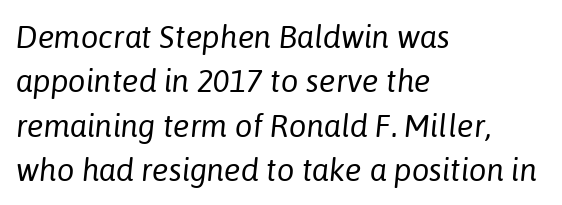
The image shows 31 px regular-weight type, italic (leaning right); set left-aligned, normal line spacing (1.43x), normal letter spacing, not underlined; low stroke contrast and a medium x-height.
